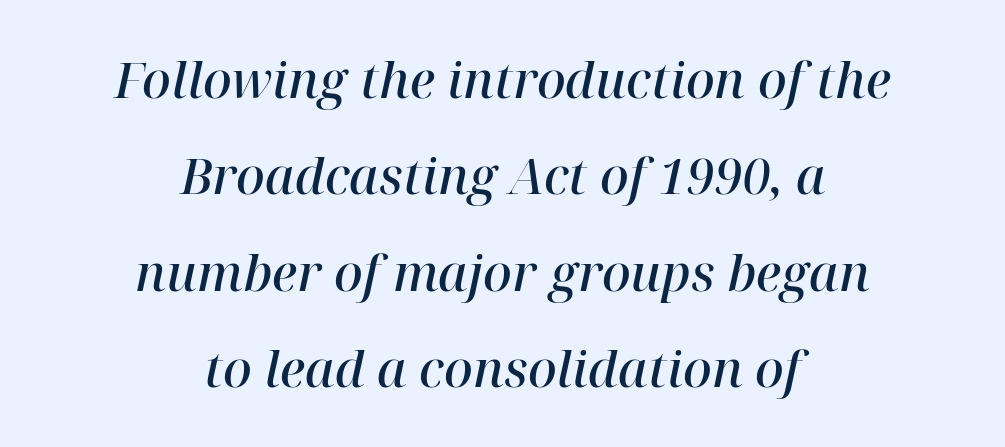
The image shows 50 px semibold serif type, italic (leaning right); set centered, loose line spacing (1.93x), normal letter spacing, not underlined; high stroke contrast and a medium x-height.
